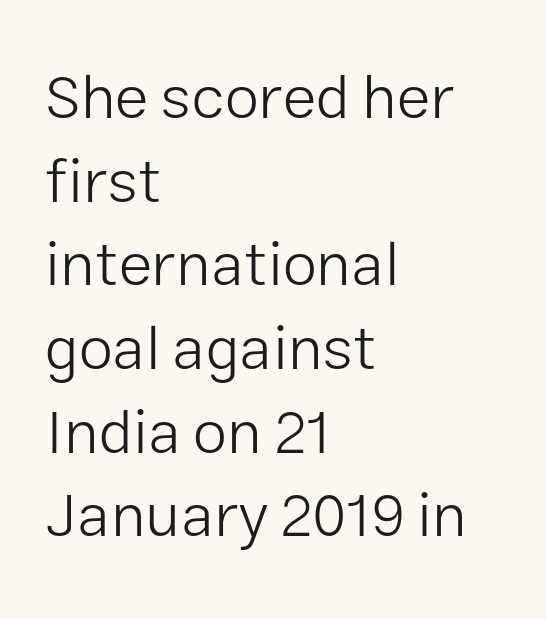
{"serif": "no", "italic": "no", "bold": "no", "weight": "light", "width": "normal", "stroke_contrast": "low", "x_height": "medium", "monospaced": "no", "underline": "no", "align": "left", "line_spacing": "normal", "line_spacing_ratio": 1.35, "letter_spacing": "normal", "letter_spacing_em": 0.0, "glyph_px": 62}
